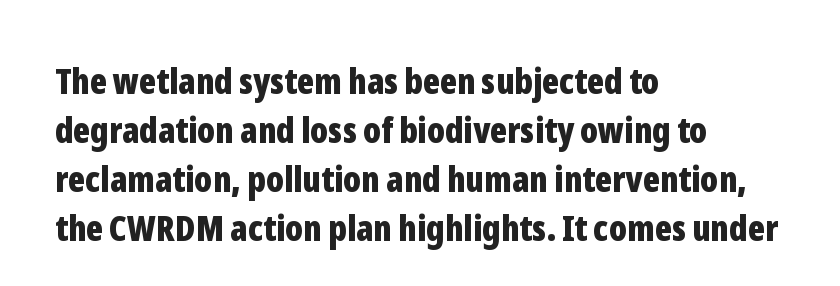
Q: Is the text bold? A: Yes.
Q: Is the text italic (slanted)? A: No, it is upright.
Q: Is the typeface a serif or a sans-serif typeface? A: Sans-serif.
Q: Is the text underlined? A: No.
Q: How is the paragraph aligned? A: Left-aligned.
Q: Is the spacing between letters normal or unusually wide? A: Normal.
Q: Is the spacing between lines tight, normal or loose? A: Normal.
Q: Width (condensed, normal, or wide)? A: Condensed.
Q: Stroke contrast? A: Low.
Q: x-height? A: Medium.
Q: Monospaced? A: No.
